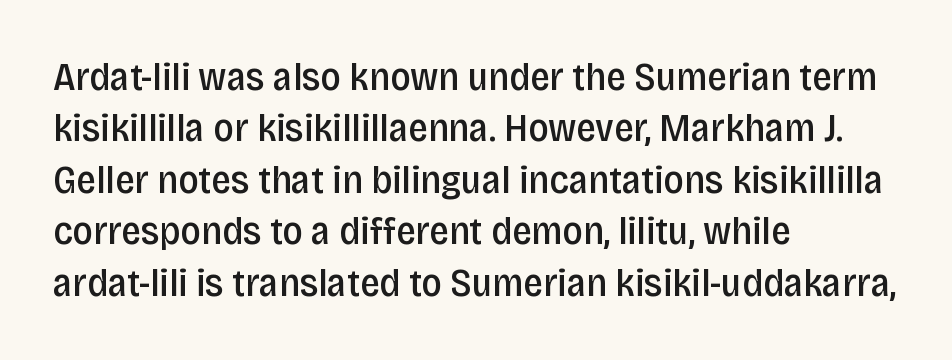
The foot of each line stays bare and open. If you drew a line through each stem, it would be perfectly vertical. Casual observation: everything's shoved over to the left. The glyphs in this specimen are sans serif. The type is set solid horizontally, with unmodified tracking.
